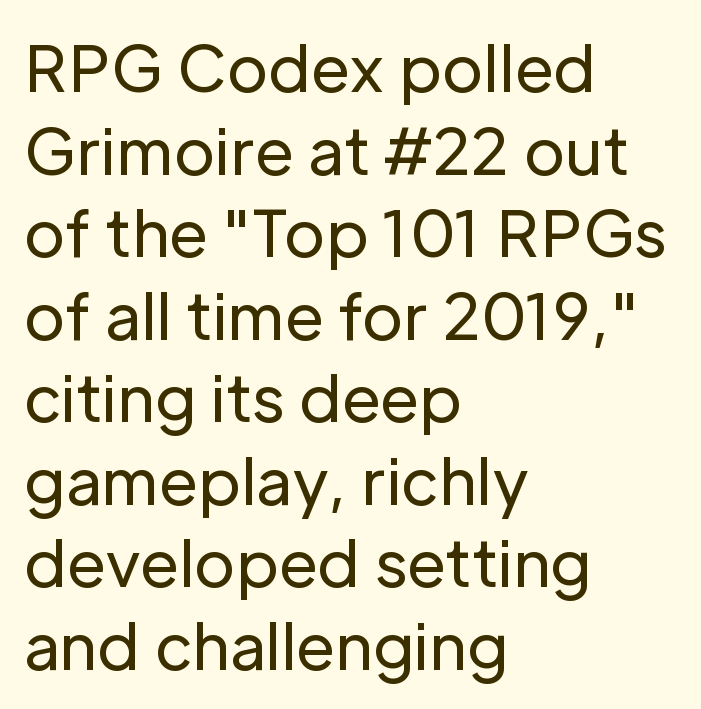
{"serif": "no", "italic": "no", "bold": "no", "weight": "regular", "width": "normal", "stroke_contrast": "low", "x_height": "medium", "monospaced": "no", "underline": "no", "align": "left", "line_spacing": "normal", "line_spacing_ratio": 1.31, "letter_spacing": "normal", "letter_spacing_em": 0.0, "glyph_px": 63}
